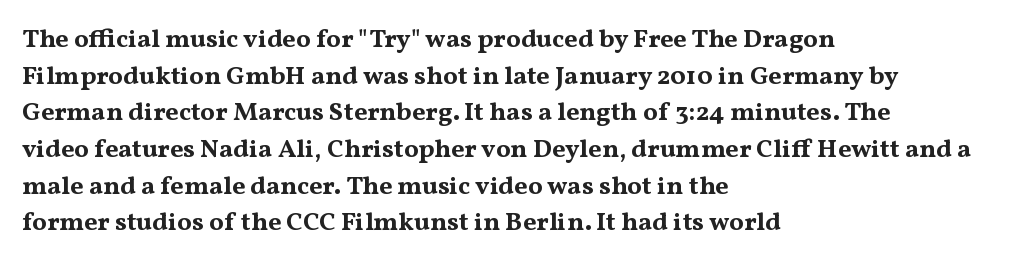
{"italic": "no", "bold": "yes", "underline": "no", "align": "left", "line_spacing": "normal", "line_spacing_ratio": 1.41, "letter_spacing": "normal", "letter_spacing_em": 0.0, "glyph_px": 26}
